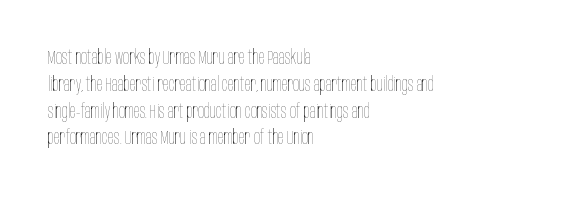
Unlike italic type, these characters show no tilt at all. Honestly, there is no underline to notice here at all. The ragged edge is on the right, which tells us the setting is flush left. Tracking here is standard; glyphs follow each other at the usual distance.
